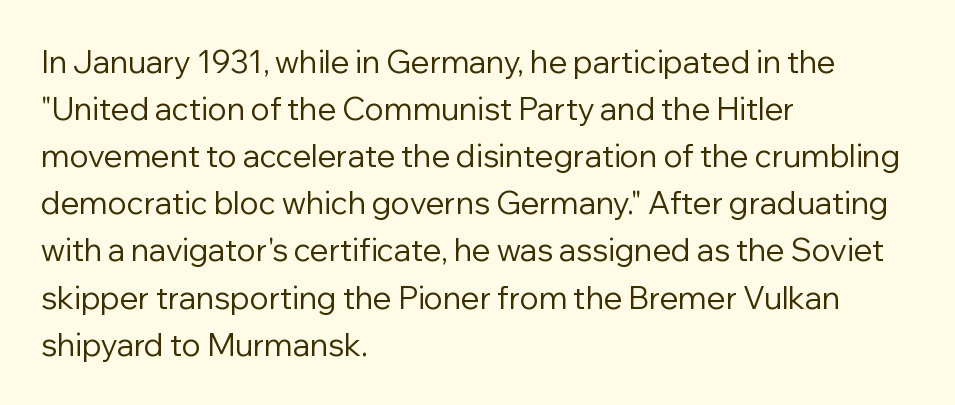
The image shows 31 px regular-weight sans-serif type, upright; set left-aligned, normal line spacing (1.52x), normal letter spacing, not underlined; low stroke contrast and a medium x-height.
